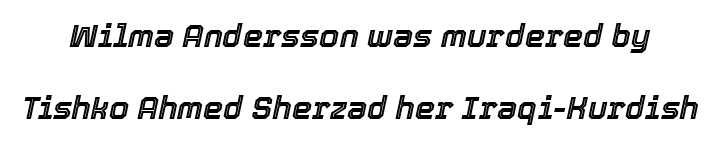
Q: Is the text italic (slanted)? A: Yes, it leans right by about 12 degrees.
Q: Is the text underlined? A: No.
Q: Is the spacing between letters normal or unusually wide? A: Normal.
Q: Is the spacing between lines tight, normal or loose? A: Loose.
Q: Width (condensed, normal, or wide)? A: Normal.
Q: x-height? A: Medium.
Q: Monospaced? A: No.
